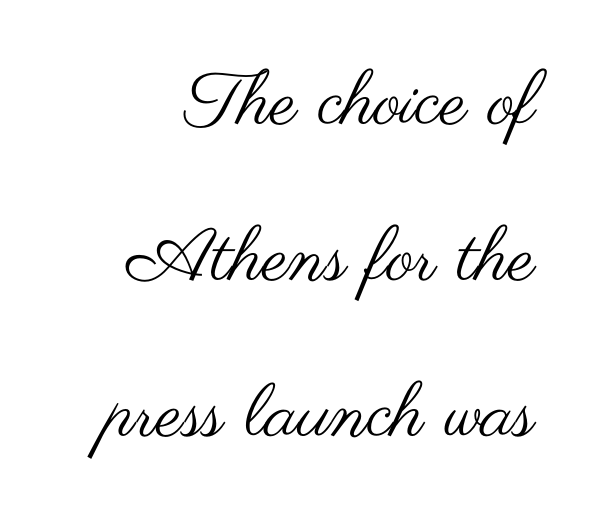
Notice the wide empty band between every row — that's loose leading. This is sans-serif lettering, the kind often seen on screens and signage. No extra ink here — the face is not bold. This sample has the flowing, uneven cadence of proportional lettering. Each row of text sits above clean, open space.
